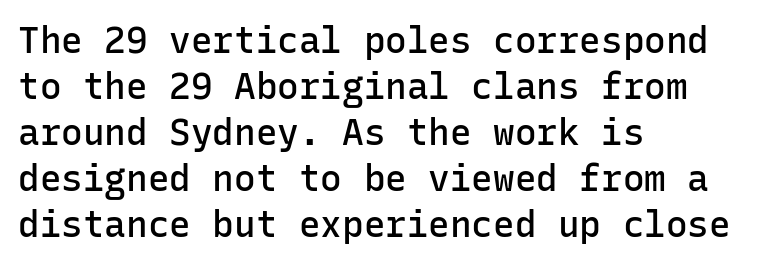
Q: Is the text bold? A: Semi-bold.
Q: Is the text italic (slanted)? A: No, it is upright.
Q: Is the typeface a serif or a sans-serif typeface? A: Sans-serif.
Q: Is the text underlined? A: No.
Q: How is the paragraph aligned? A: Left-aligned.
Q: Is the spacing between letters normal or unusually wide? A: Normal.
Q: Is the spacing between lines tight, normal or loose? A: Normal.
Q: Width (condensed, normal, or wide)? A: Normal.
Q: Stroke contrast? A: Low.
Q: x-height? A: Medium.
Q: Monospaced? A: Yes.
